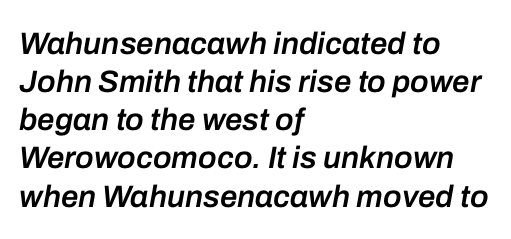
{"italic": "yes", "lean": "right", "slant_degrees": 10, "bold": "semi", "weight": "semibold", "width": "normal", "stroke_contrast": "low", "x_height": "medium", "monospaced": "no", "underline": "no", "align": "left", "line_spacing_ratio": 1.23, "letter_spacing": "normal", "letter_spacing_em": 0.0, "glyph_px": 31}
